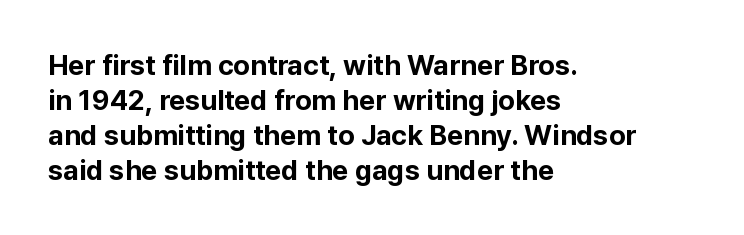
Q: Is the text bold? A: Yes.
Q: Is the text italic (slanted)? A: No, it is upright.
Q: Is the typeface a serif or a sans-serif typeface? A: Sans-serif.
Q: Is the text underlined? A: No.
Q: How is the paragraph aligned? A: Left-aligned.
Q: Is the spacing between letters normal or unusually wide? A: Normal.
Q: Is the spacing between lines tight, normal or loose? A: Normal.
Q: Width (condensed, normal, or wide)? A: Normal.
Q: Stroke contrast? A: Low.
Q: x-height? A: Medium.
Q: Monospaced? A: No.
